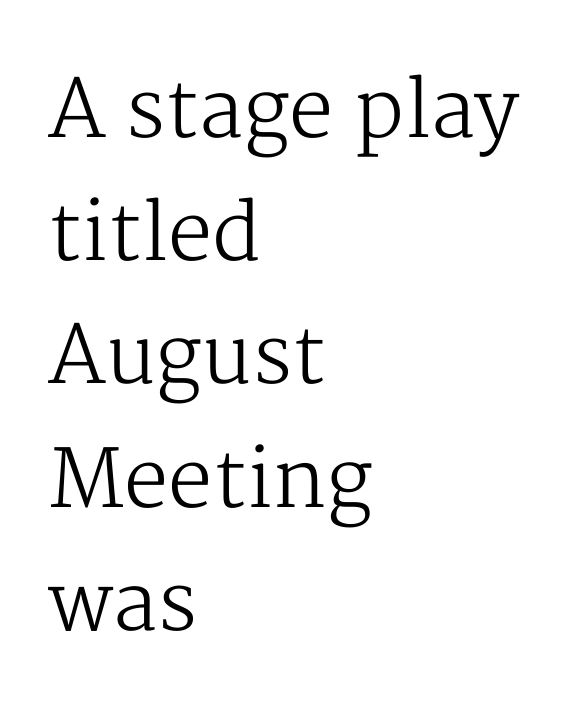
The image shows 79 px regular-weight serif type, upright; set left-aligned, normal line spacing (1.56x), normal letter spacing, not underlined; medium stroke contrast and a medium x-height.
